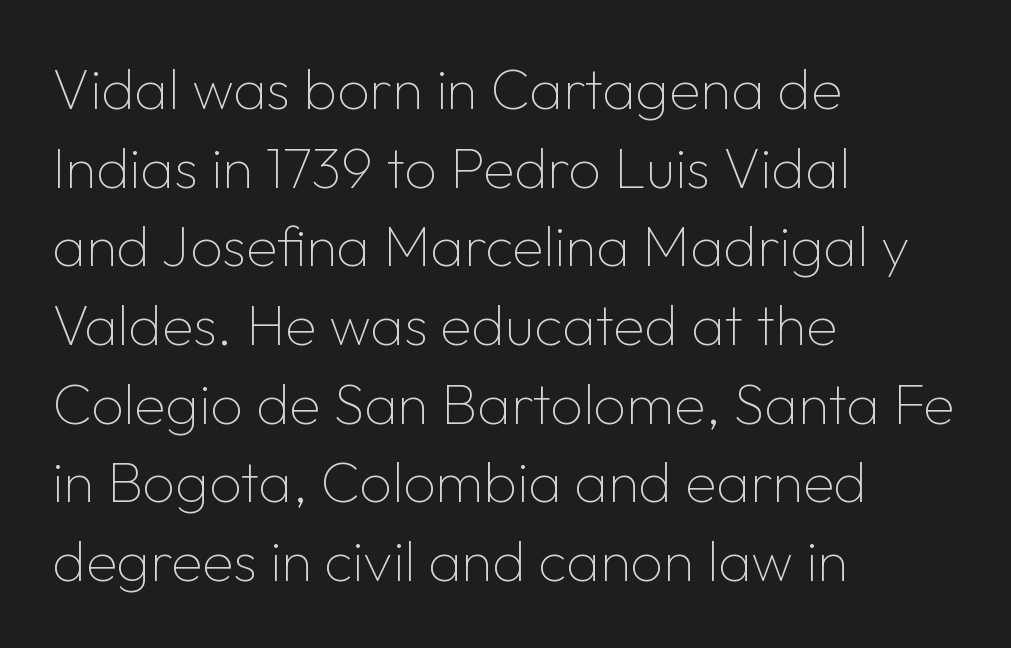
Q: Is the text bold? A: No.
Q: Is the text italic (slanted)? A: No, it is upright.
Q: Is the typeface a serif or a sans-serif typeface? A: Sans-serif.
Q: Is the text underlined? A: No.
Q: How is the paragraph aligned? A: Left-aligned.
Q: Is the spacing between letters normal or unusually wide? A: Normal.
Q: Is the spacing between lines tight, normal or loose? A: Normal.
Q: Width (condensed, normal, or wide)? A: Normal.
Q: Stroke contrast? A: Low.
Q: x-height? A: Medium.
Q: Monospaced? A: No.
